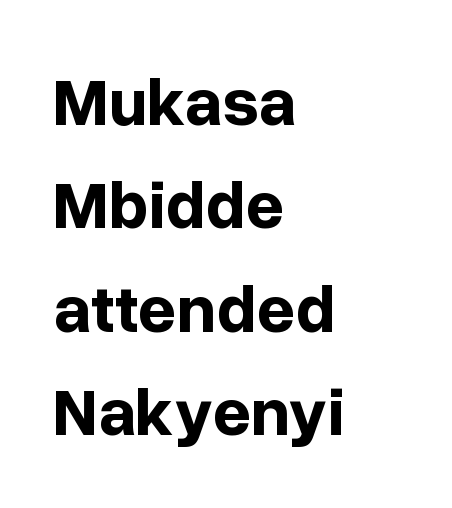
There is no visible air inserted between adjacent glyphs. Beneath every word, the page is bare. Spacing verdict: proportional, widths tailored to each character. A student would call this left alignment; a typographer would say flush left, rag right. The rows are spaced the way most documents space them.
